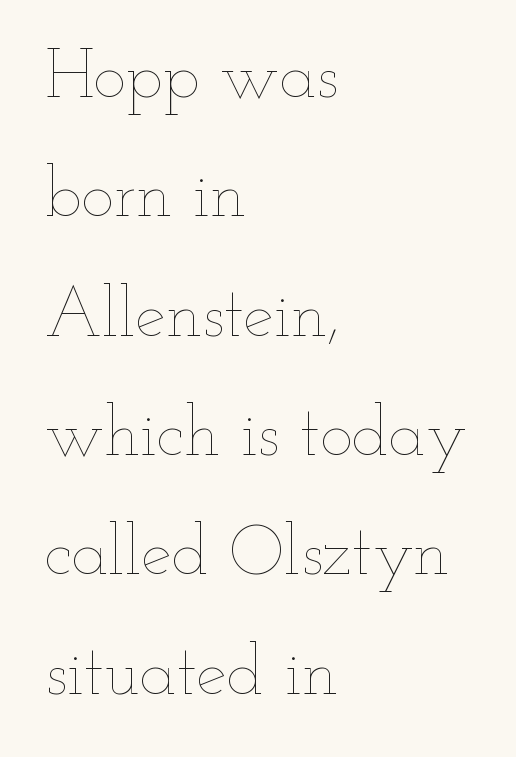
Q: Is the text bold? A: No.
Q: Is the text italic (slanted)? A: No, it is upright.
Q: Is the text underlined? A: No.
Q: How is the paragraph aligned? A: Left-aligned.
Q: Is the spacing between letters normal or unusually wide? A: Normal.
Q: Width (condensed, normal, or wide)? A: Wide.
Q: Stroke contrast? A: Low.
Q: x-height? A: Small.
Q: Monospaced? A: No.
